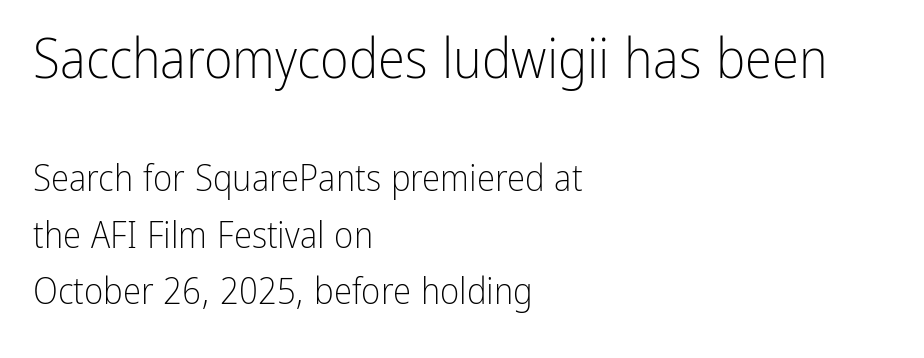
The image shows 55 px light, condensed sans-serif type, upright; set left-aligned, normal line spacing (1.53x), normal letter spacing, not underlined; the first (top) block is 1.49x larger; low stroke contrast and a medium x-height.
